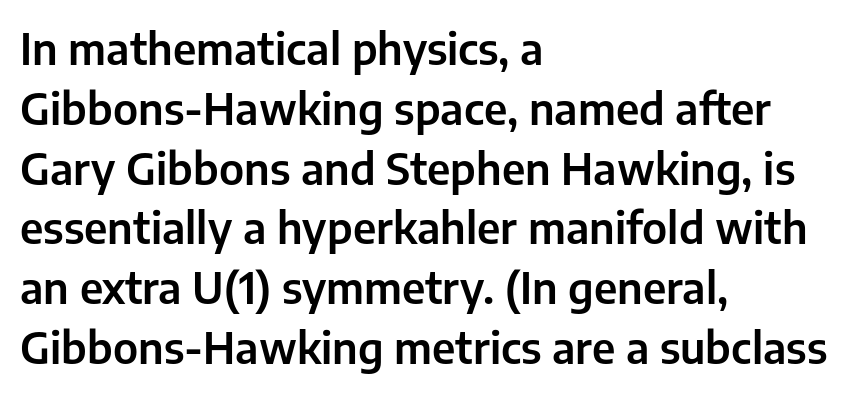
Q: Is the text italic (slanted)? A: No, it is upright.
Q: Is the typeface a serif or a sans-serif typeface? A: Sans-serif.
Q: Is the text underlined? A: No.
Q: How is the paragraph aligned? A: Left-aligned.
Q: Is the spacing between letters normal or unusually wide? A: Normal.
Q: Is the spacing between lines tight, normal or loose? A: Normal.
Q: Width (condensed, normal, or wide)? A: Normal.
Q: Stroke contrast? A: Low.
Q: x-height? A: Medium.
Q: Monospaced? A: No.
